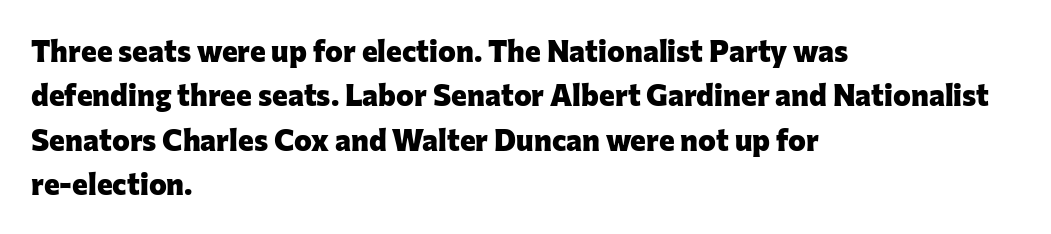
The letters are bold, with thick, heavy strokes. The passage is arranged the way most books set body copy — flush left. No extra tracking has been applied to these lines. This is sans-serif lettering, the kind often seen on screens and signage.
